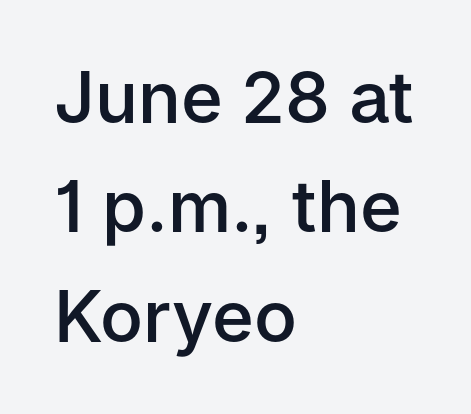
The image shows 71 px semibold sans-serif type, upright; set left-aligned, normal line spacing (1.54x), normal letter spacing, not underlined; low stroke contrast and a medium x-height.
